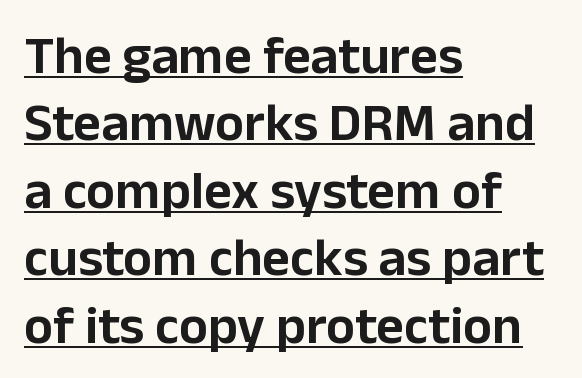
Is this a fixed-width face? No — the glyphs have proportional, varying widths. Each line starts at the same left margin while the right side varies. Quick note: interline space is typical. Nope, no serifs anywhere on these letters. Glyph-to-glyph distance matches everyday printed text.
